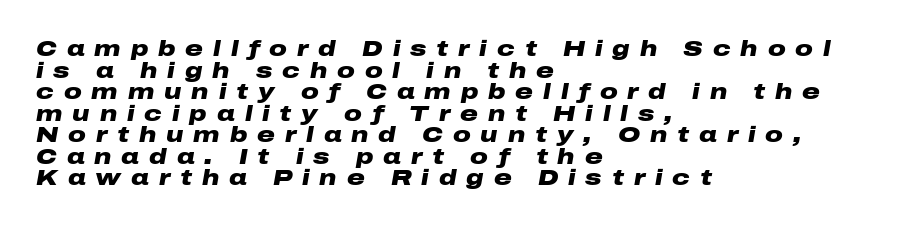
{"italic": "yes", "lean": "right", "slant_degrees": 10, "bold": "yes", "underline": "no", "align": "left", "line_spacing": "tight", "line_spacing_ratio": 0.98, "letter_spacing": "wide", "letter_spacing_em": 0.45, "glyph_px": 22}
